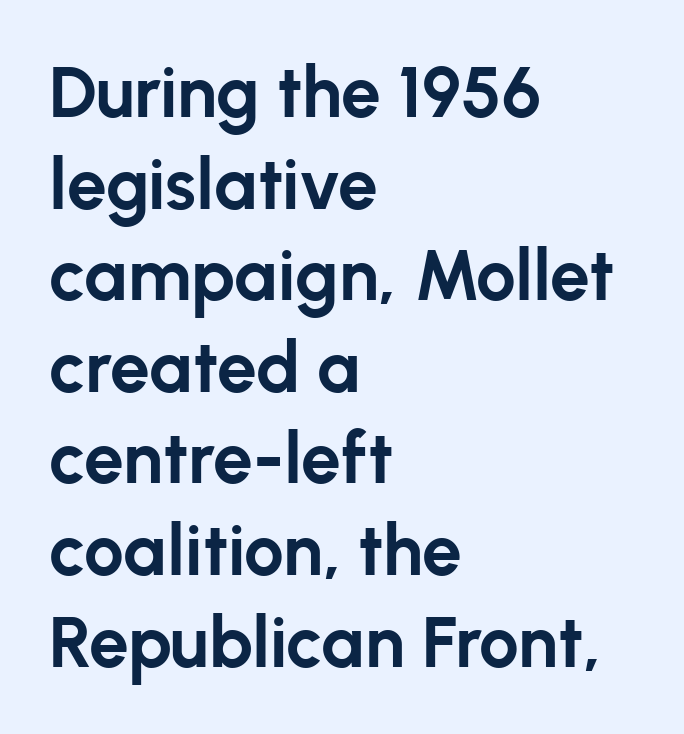
The image shows 71 px bold sans-serif type, upright; set left-aligned, normal line spacing (1.29x), normal letter spacing, not underlined; low stroke contrast and a medium x-height.
